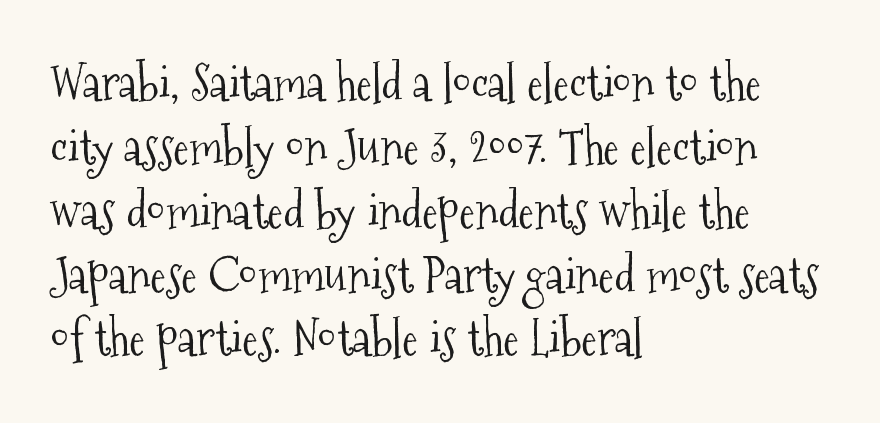
No word sits above an underline. The font sits on the lighter half of the weight spectrum, regular included. The passage shown is typed in a proportional face where columns would drift. A typesetter would label this face a serif.
